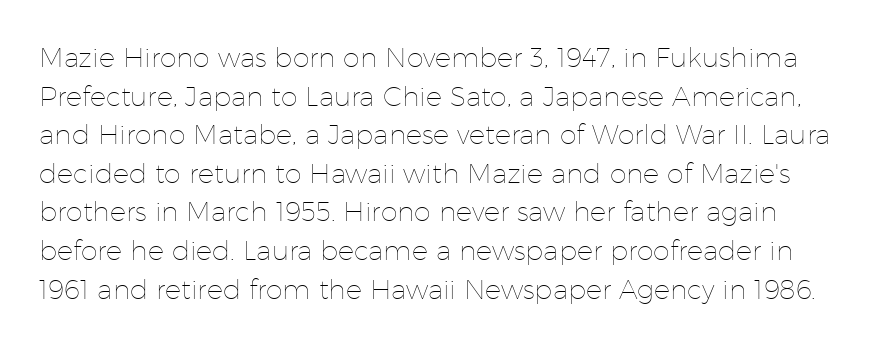
Heaviness? Minimal to ordinary, like unemphasized prose. The horizontal fit of the characters is conventional and even. Tall strokes in this sample are plumb rather than angled. If you measured baseline to baseline, you'd find a middling distance.
